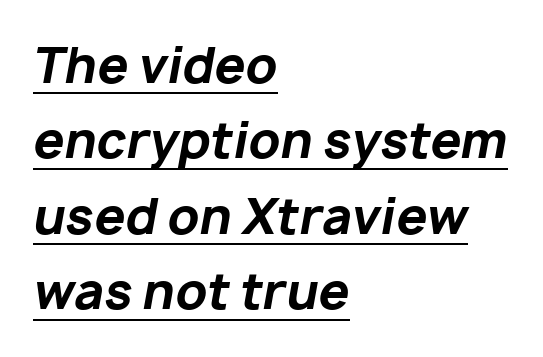
Q: Is the text bold? A: Yes.
Q: Is the text italic (slanted)? A: Yes, it leans right by about 10 degrees.
Q: Is the text underlined? A: Yes.
Q: How is the paragraph aligned? A: Left-aligned.
Q: Is the spacing between letters normal or unusually wide? A: Normal.
Q: Is the spacing between lines tight, normal or loose? A: Normal.
Q: Width (condensed, normal, or wide)? A: Normal.
Q: Stroke contrast? A: Low.
Q: x-height? A: Medium.
Q: Monospaced? A: No.
